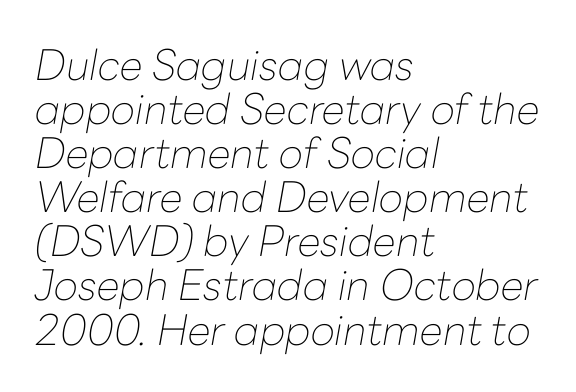
Q: Is the text bold? A: No.
Q: Is the text italic (slanted)? A: Yes, it leans right by about 10 degrees.
Q: Is the text underlined? A: No.
Q: How is the paragraph aligned? A: Left-aligned.
Q: Is the spacing between letters normal or unusually wide? A: Normal.
Q: Is the spacing between lines tight, normal or loose? A: Tight.
Q: Width (condensed, normal, or wide)? A: Normal.
Q: Stroke contrast? A: Low.
Q: x-height? A: Medium.
Q: Monospaced? A: No.
